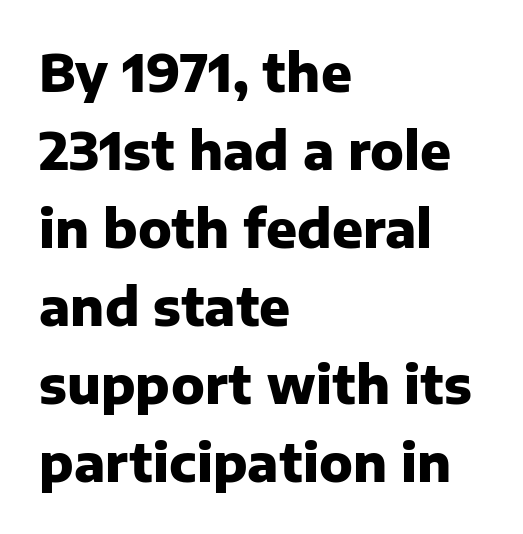
Posture: upright roman. Caption: bold face, heavy strokes. The letters advance in unequal steps, a hallmark of proportional type. Interline gaps are of average width in this sample. Descender tails drop into unmarked territory.
